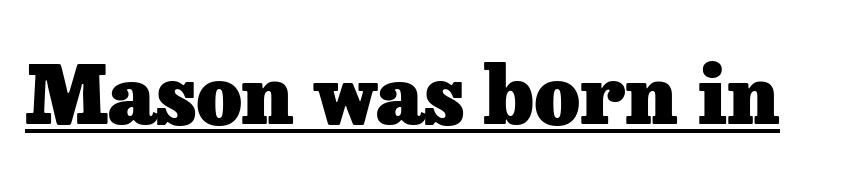
Q: Is the text bold? A: Yes.
Q: Is the text italic (slanted)? A: No, it is upright.
Q: Is the typeface a serif or a sans-serif typeface? A: Serif.
Q: Is the text underlined? A: Yes.
Q: Is the spacing between letters normal or unusually wide? A: Normal.
Q: Width (condensed, normal, or wide)? A: Normal.
Q: Stroke contrast? A: Low.
Q: x-height? A: Medium.
Q: Monospaced? A: No.
